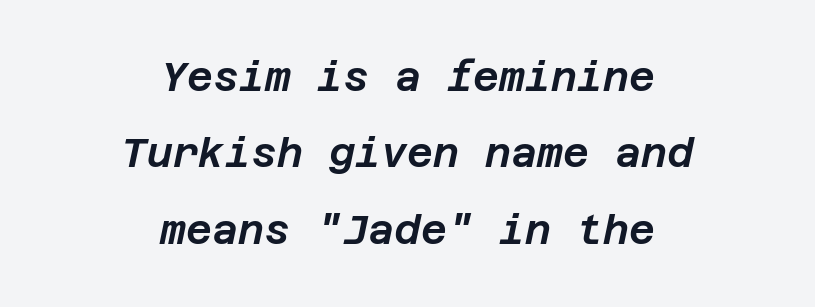
{"italic": "yes", "lean": "right", "slant_degrees": 12, "width": "normal", "stroke_contrast": "low", "x_height": "large", "underline": "no", "align": "center", "line_spacing": "loose", "line_spacing_ratio": 1.91, "letter_spacing": "normal", "letter_spacing_em": 0.0, "glyph_px": 40}
